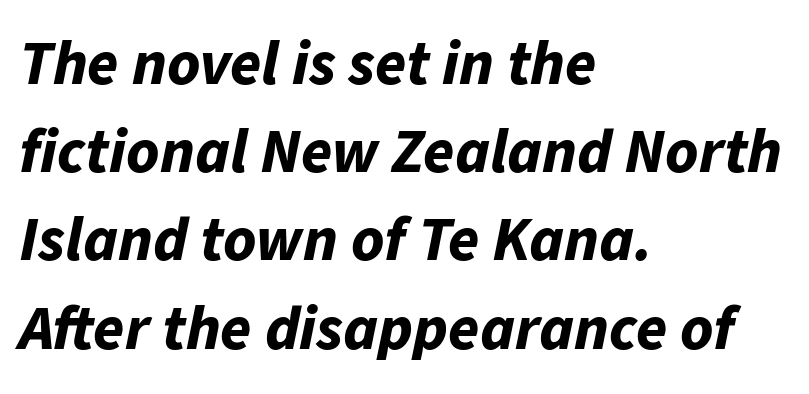
Q: Is the text bold? A: Yes.
Q: Is the text italic (slanted)? A: Yes, it leans right by about 11 degrees.
Q: Is the text underlined? A: No.
Q: How is the paragraph aligned? A: Left-aligned.
Q: Is the spacing between letters normal or unusually wide? A: Normal.
Q: Is the spacing between lines tight, normal or loose? A: Normal.
Q: Width (condensed, normal, or wide)? A: Normal.
Q: Stroke contrast? A: Low.
Q: x-height? A: Medium.
Q: Monospaced? A: No.
